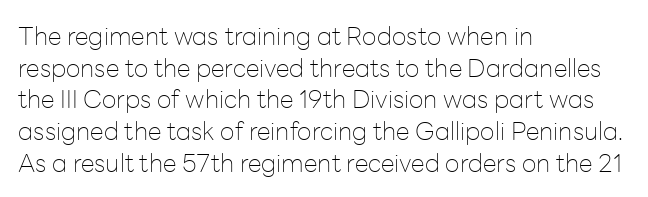
The characters are drawn with everyday or finer stroke widths. The string is rendered with underlining switched off. Leading matches the norm, producing a regular column. This sample uses plain, unmodified letter spacing.
